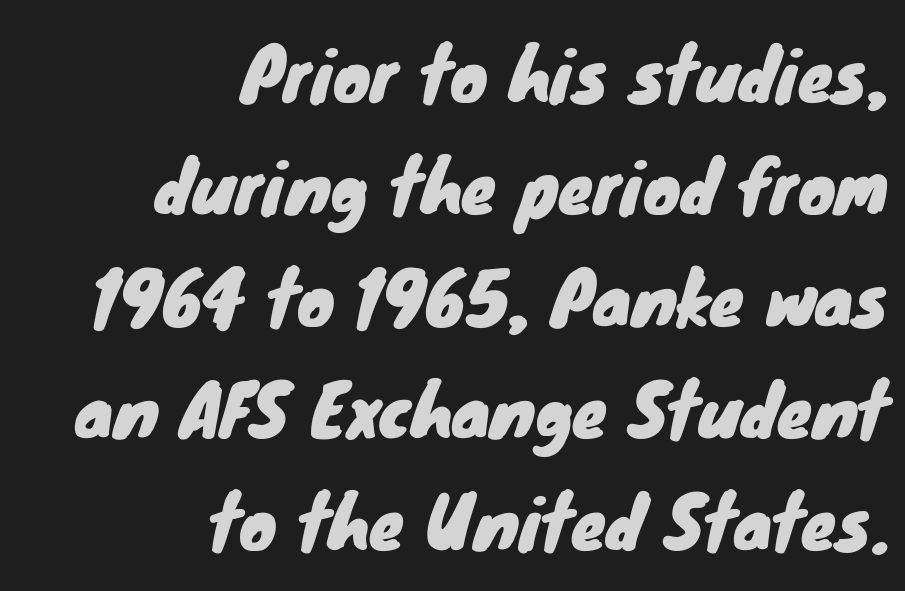
The image shows 70 px sans-serif type; set right-aligned, normal line spacing (1.6x), normal letter spacing, not underlined; low stroke contrast and a small x-height.
